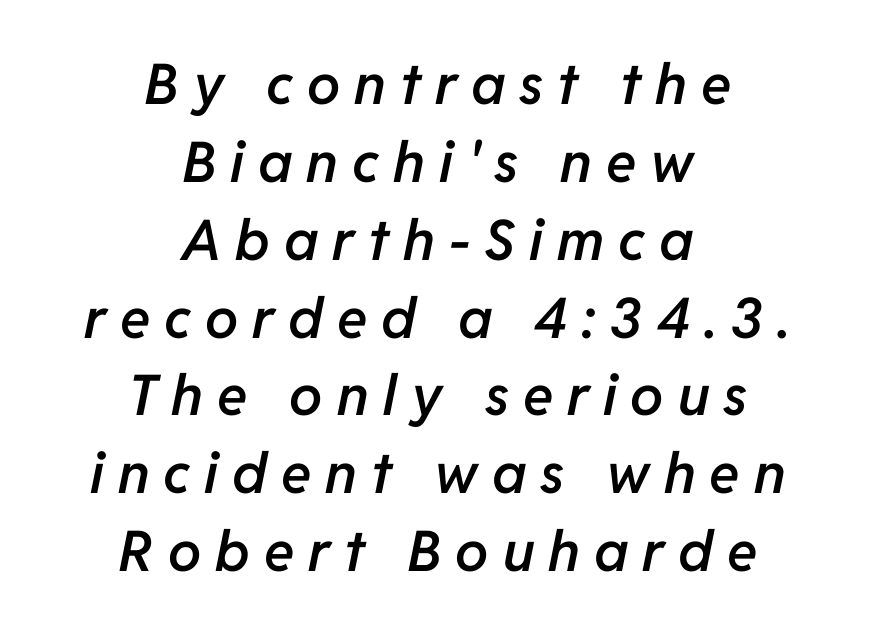
Every character sits at an angle, as italics do. Each line is balanced around a shared central axis. A bit beefed up — I'd call it semibold rather than bold. Check the space under the baseline: it is left empty. Substantial extra tracking has been applied to these lines.
